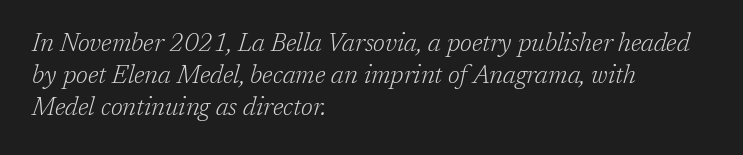
{"italic": "yes", "lean": "right", "slant_degrees": 17, "bold": "no", "underline": "no", "align": "left", "line_spacing": "normal", "line_spacing_ratio": 1.29, "letter_spacing": "normal", "letter_spacing_em": 0.0, "glyph_px": 25}
